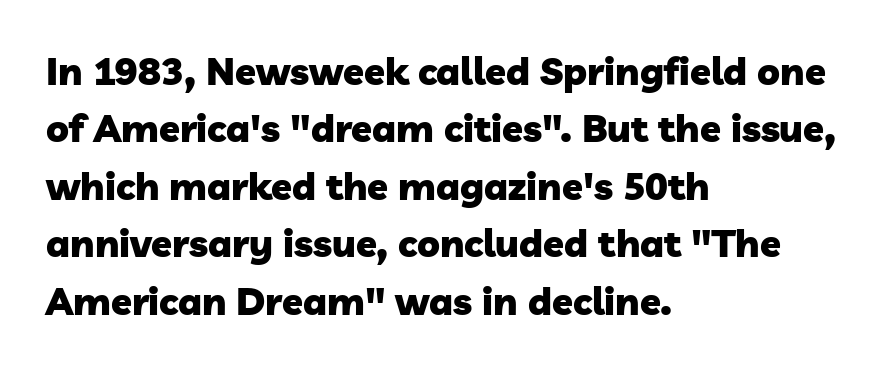
Reading down the block, your eye returns to a fixed left position each line. Does extra space separate the letters? No, they use regular spacing. The space between consecutive lines is moderate. The letters carry no serifs — their stems end cleanly without finishing strokes. The rendering uses a bold face; every stroke is thick and dark.
